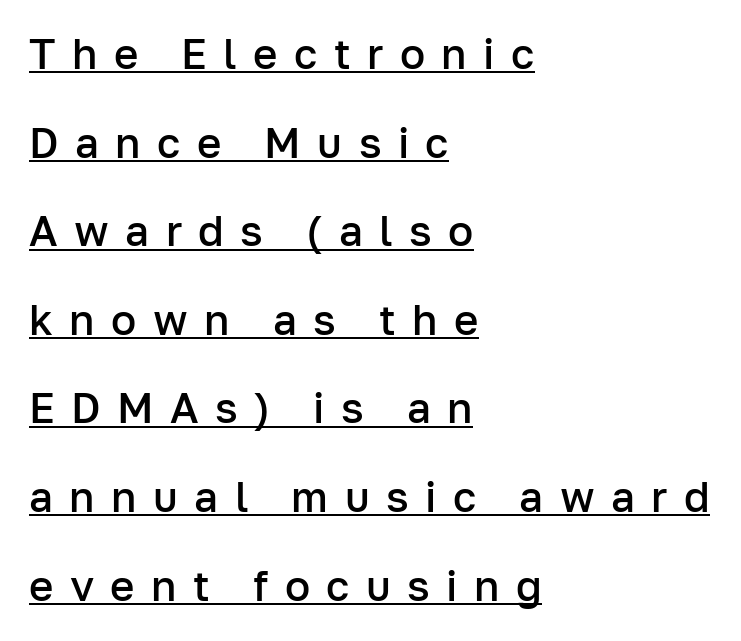
The image shows 42 px semibold sans-serif type, upright; set left-aligned, loose line spacing (2.11x), unusually wide letter spacing (+0.39 em), underlined; low stroke contrast and a medium x-height.
